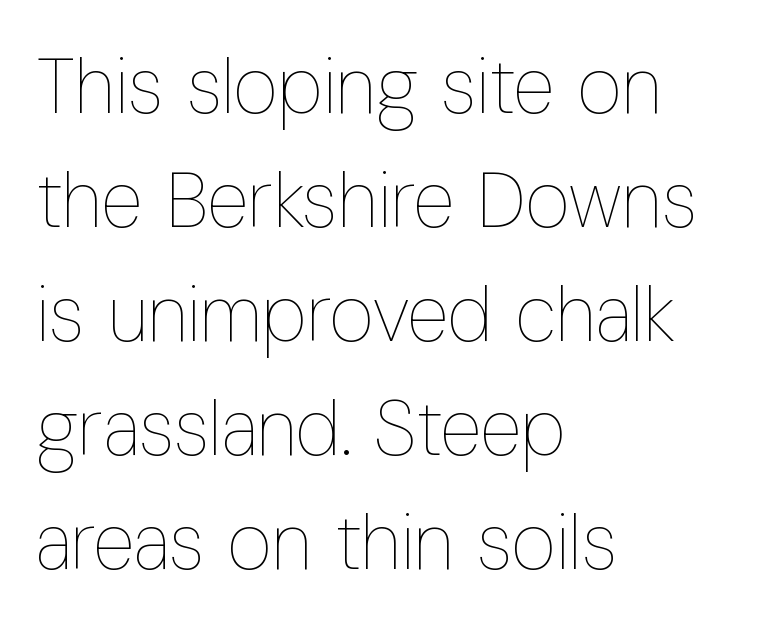
Q: Is the text bold? A: No.
Q: Is the text italic (slanted)? A: No, it is upright.
Q: Is the text underlined? A: No.
Q: How is the paragraph aligned? A: Left-aligned.
Q: Is the spacing between letters normal or unusually wide? A: Normal.
Q: Is the spacing between lines tight, normal or loose? A: Normal.
Q: Width (condensed, normal, or wide)? A: Condensed.
Q: Stroke contrast? A: Low.
Q: x-height? A: Medium.
Q: Monospaced? A: No.
